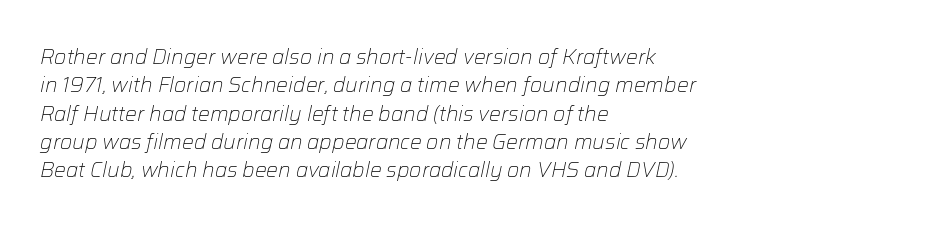
Q: Is the text bold? A: No.
Q: Is the text italic (slanted)? A: Yes, it leans right by about 12 degrees.
Q: Is the text underlined? A: No.
Q: How is the paragraph aligned? A: Left-aligned.
Q: Is the spacing between letters normal or unusually wide? A: Normal.
Q: Is the spacing between lines tight, normal or loose? A: Normal.
